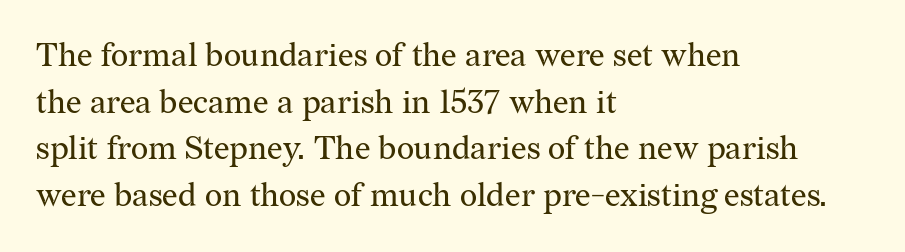
{"serif": "yes", "italic": "no", "bold": "no", "weight": "regular", "width": "normal", "stroke_contrast": "medium", "x_height": "medium", "monospaced": "no", "underline": "no", "align": "left", "line_spacing": "normal", "line_spacing_ratio": 1.41, "letter_spacing": "normal", "letter_spacing_em": 0.0, "glyph_px": 33}
